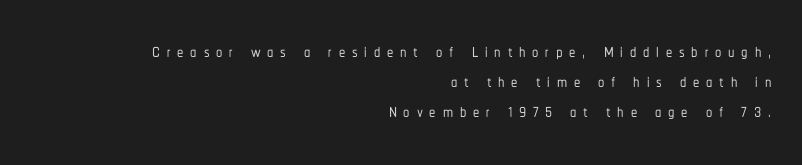
The image shows 25 px text type, upright; set right-aligned, line spacing 1.21x, unusually wide letter spacing (+0.27 em), not underlined.
